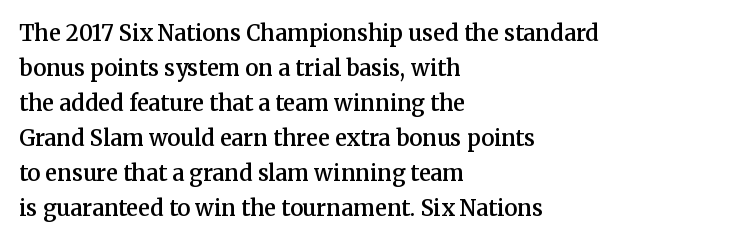
Rows of type keep a routine distance in the vertical direction. Tracking here is standard; glyphs follow each other at the usual distance. Ascenders rise straight up at ninety degrees. A fair bit of extra ink — the face is semibold, not bold.
